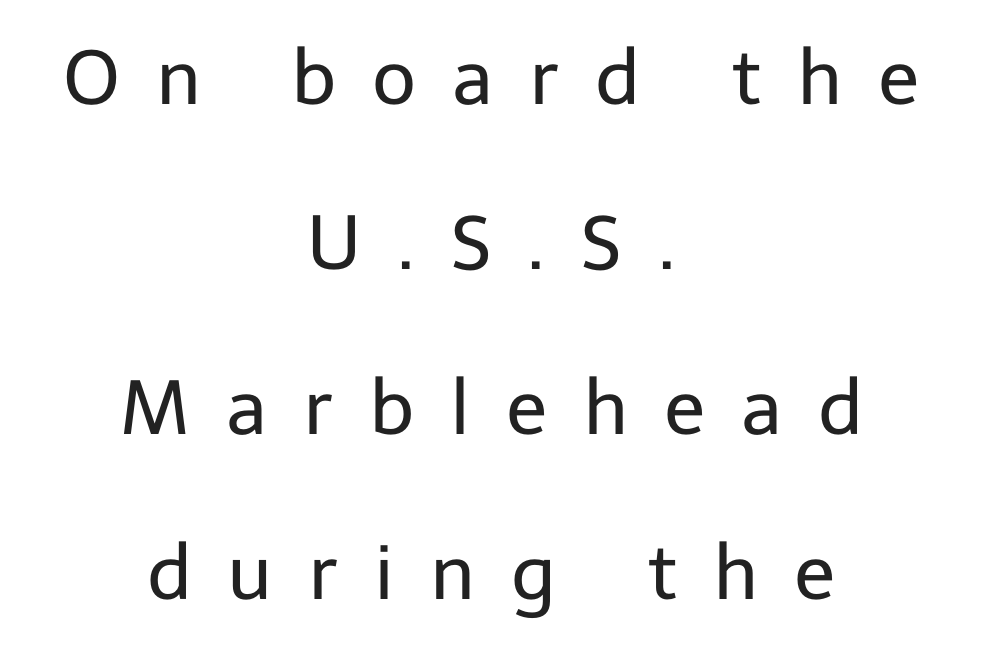
Q: Is the text bold? A: No.
Q: Is the text italic (slanted)? A: No, it is upright.
Q: Is the typeface a serif or a sans-serif typeface? A: Sans-serif.
Q: Is the text underlined? A: No.
Q: How is the paragraph aligned? A: Centered.
Q: Is the spacing between letters normal or unusually wide? A: Unusually wide.
Q: Is the spacing between lines tight, normal or loose? A: Loose.
Q: Width (condensed, normal, or wide)? A: Normal.
Q: Stroke contrast? A: Low.
Q: x-height? A: Medium.
Q: Monospaced? A: No.
